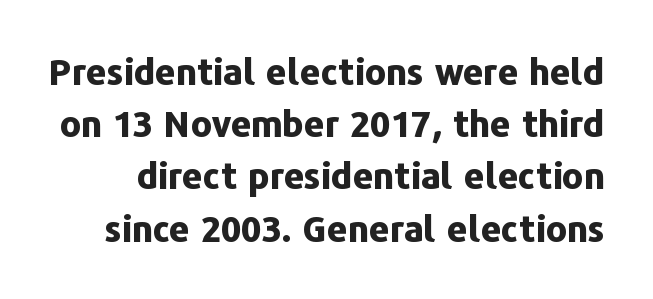
{"serif": "no", "italic": "no", "bold": "yes", "weight": "bold", "width": "normal", "stroke_contrast": "low", "x_height": "medium", "monospaced": "no", "underline": "no", "line_spacing": "normal", "line_spacing_ratio": 1.45, "letter_spacing": "normal", "letter_spacing_em": 0.0, "glyph_px": 36}
